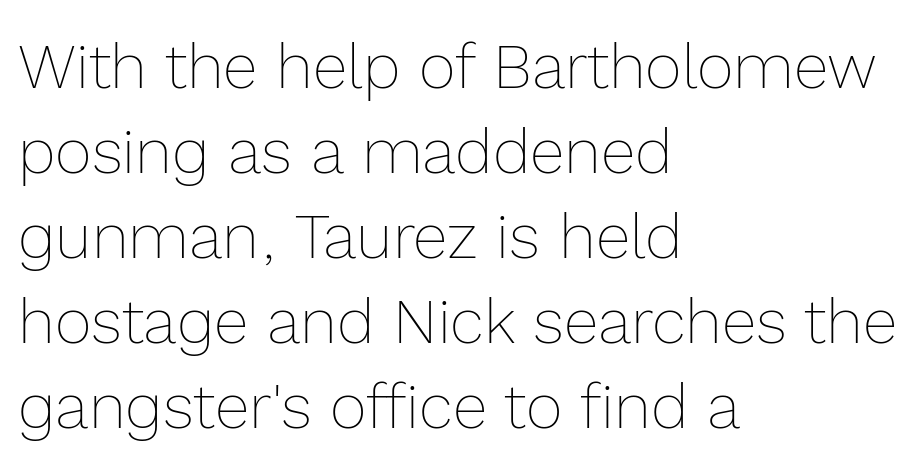
Q: Is the text bold? A: No.
Q: Is the text italic (slanted)? A: No, it is upright.
Q: Is the text underlined? A: No.
Q: How is the paragraph aligned? A: Left-aligned.
Q: Is the spacing between letters normal or unusually wide? A: Normal.
Q: Is the spacing between lines tight, normal or loose? A: Normal.
Q: Width (condensed, normal, or wide)? A: Normal.
Q: x-height? A: Medium.
Q: Monospaced? A: No.
